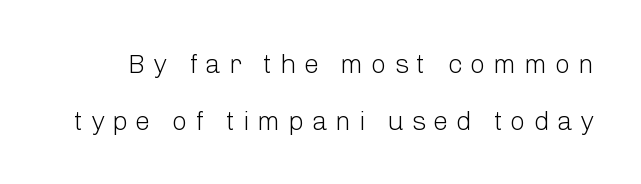
{"italic": "no", "bold": "no", "underline": "no", "line_spacing": "loose", "line_spacing_ratio": 2.11, "letter_spacing": "wide", "letter_spacing_em": 0.28, "glyph_px": 27}
